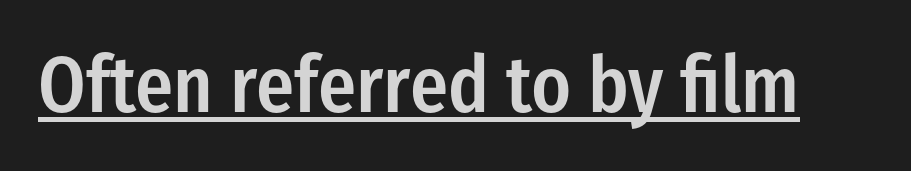
{"serif": "no", "italic": "no", "bold": "semi", "weight": "semibold", "width": "condensed", "stroke_contrast": "low", "x_height": "medium", "monospaced": "no", "underline": "yes", "letter_spacing": "normal", "letter_spacing_em": 0.0, "glyph_px": 79}
